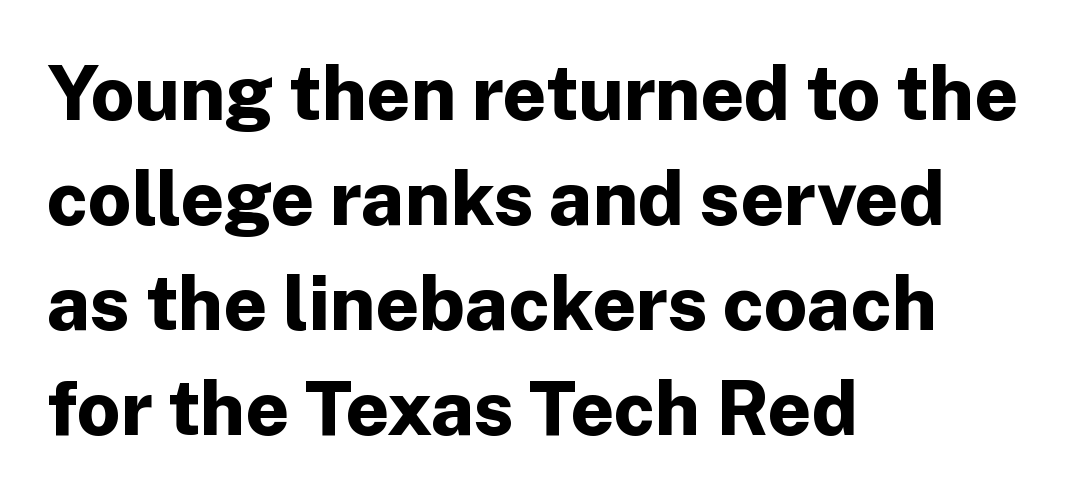
Honestly, there is no underline to notice here at all. Look at the tracking — it's just the regular setting, nothing added. The lines in this sample share a left origin and differ only in where they stop. Set as a true bold cut, around the 700 mark. Every character sits straight up, as roman type does.
